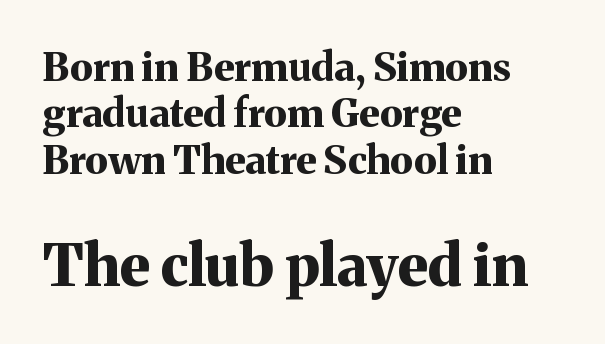
{"serif": "yes", "italic": "no", "bold": "yes", "weight": "bold", "width": "normal", "stroke_contrast": "medium", "x_height": "medium", "monospaced": "no", "underline": "no", "align": "left", "line_spacing_ratio": 1.19, "letter_spacing": "normal", "letter_spacing_em": 0.0, "larger_block": "second", "size_ratio": 1.49, "glyph_px": 58}
